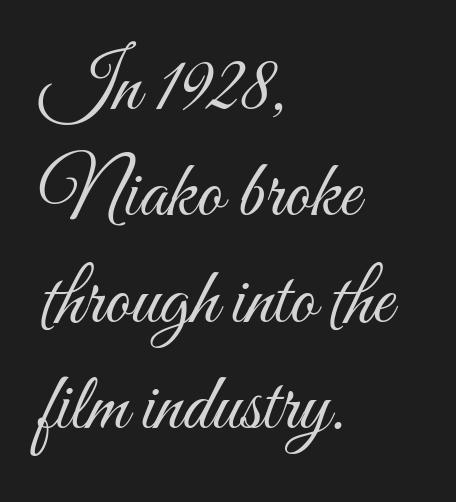
{"bold": "no", "weight": "light", "width": "condensed", "stroke_contrast": "medium", "x_height": "small", "monospaced": "no", "underline": "no", "align": "left", "line_spacing": "normal", "line_spacing_ratio": 1.33, "letter_spacing": "normal", "letter_spacing_em": 0.0, "glyph_px": 80}
